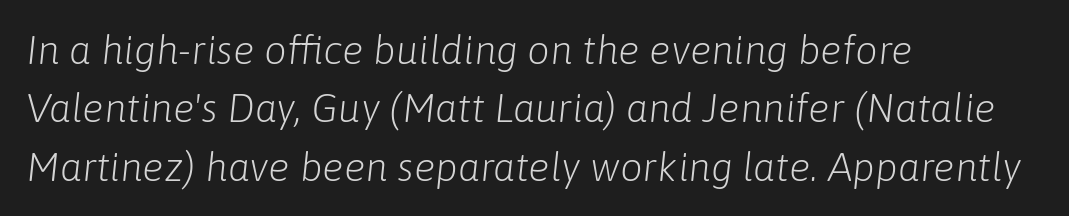
Nothing heavy about these letters — not bold at all. Posture: slanted. Notice how the passage keeps a crisp vertical edge on the left only. Does the leading feel generous? No, just average.
